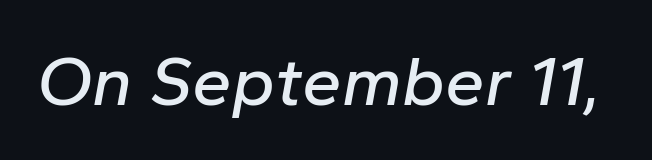
Q: Is the text italic (slanted)? A: Yes, it leans right by about 10 degrees.
Q: Is the text underlined? A: No.
Q: Is the spacing between letters normal or unusually wide? A: Normal.
Q: Width (condensed, normal, or wide)? A: Normal.
Q: Stroke contrast? A: Low.
Q: x-height? A: Medium.
Q: Monospaced? A: No.
